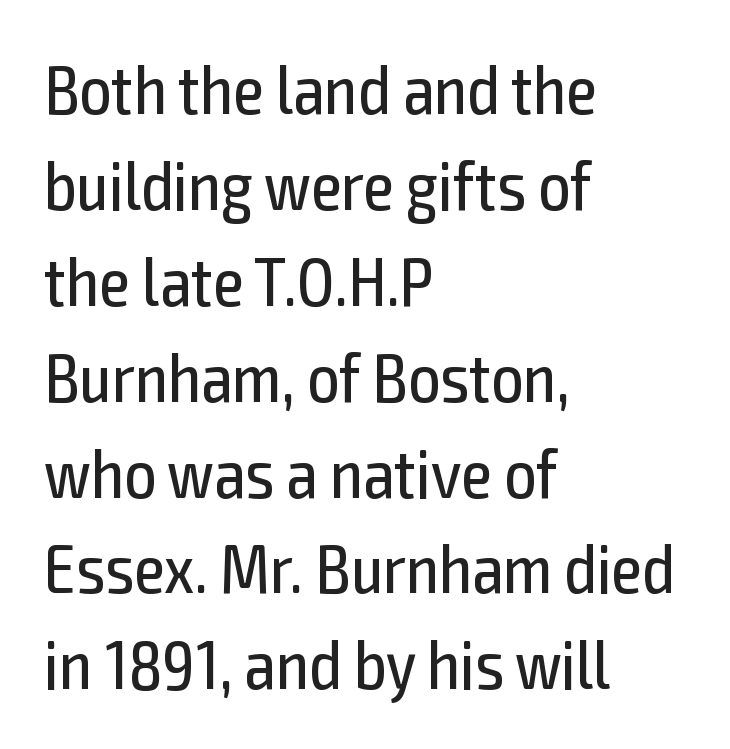
The image shows 70 px regular-weight, condensed sans-serif type, upright; set left-aligned, normal line spacing (1.37x), normal letter spacing, not underlined; a medium x-height.
